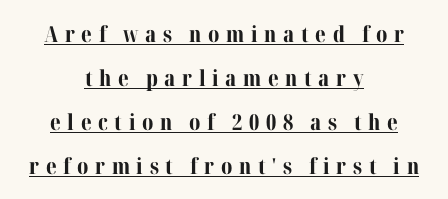
This rendering widens character spacing well past its baseline value. Underline: present. Quick note: interline space is abundant. You'd pick this weight for a headline — it's a proper bold. Typeset on center — no edge is straight.
